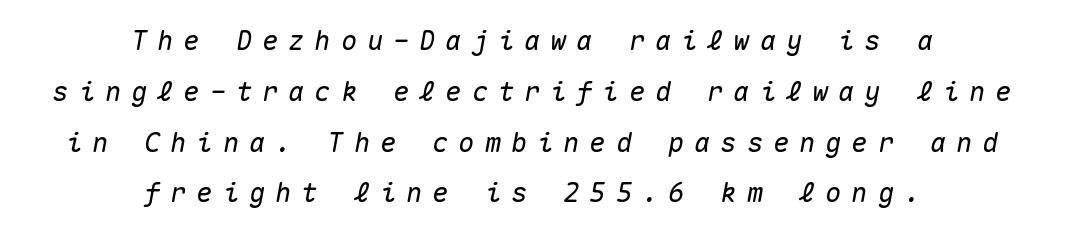
Short and long lines alike share a common midpoint. The specimen reads as italic at a glance. The string is rendered with underlining switched off. The letterforms stand isolated, each surrounded by extra space.
